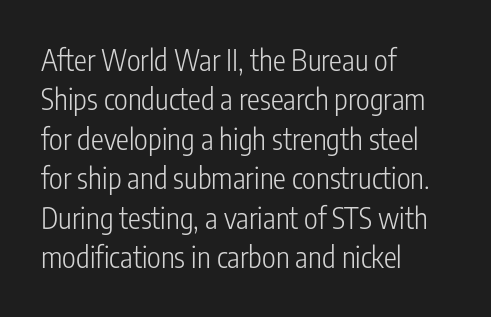
Q: Is the text bold? A: No.
Q: Is the text italic (slanted)? A: No, it is upright.
Q: Is the typeface a serif or a sans-serif typeface? A: Sans-serif.
Q: Is the text underlined? A: No.
Q: How is the paragraph aligned? A: Left-aligned.
Q: Is the spacing between letters normal or unusually wide? A: Normal.
Q: Is the spacing between lines tight, normal or loose? A: Normal.
Q: Width (condensed, normal, or wide)? A: Condensed.
Q: Stroke contrast? A: Low.
Q: x-height? A: Medium.
Q: Monospaced? A: No.
